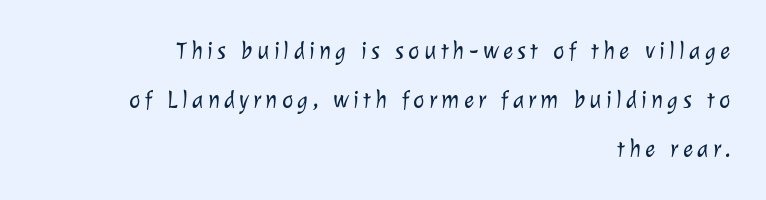
The image shows 24 px text type; set right-aligned, loose line spacing (2.05x), not underlined.
